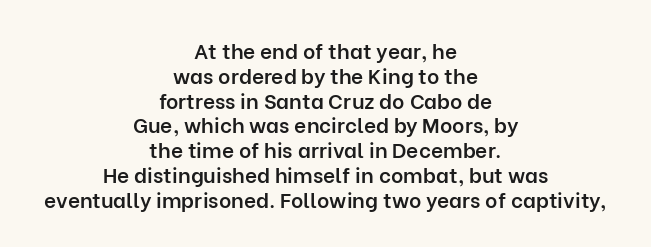
The rendering keeps characters at their native spacing. The typography opts for an upright posture over an oblique one. Anything drawn beneath the words? Only blank space. These lines stack symmetrically, like a column narrowing and widening about its center.
